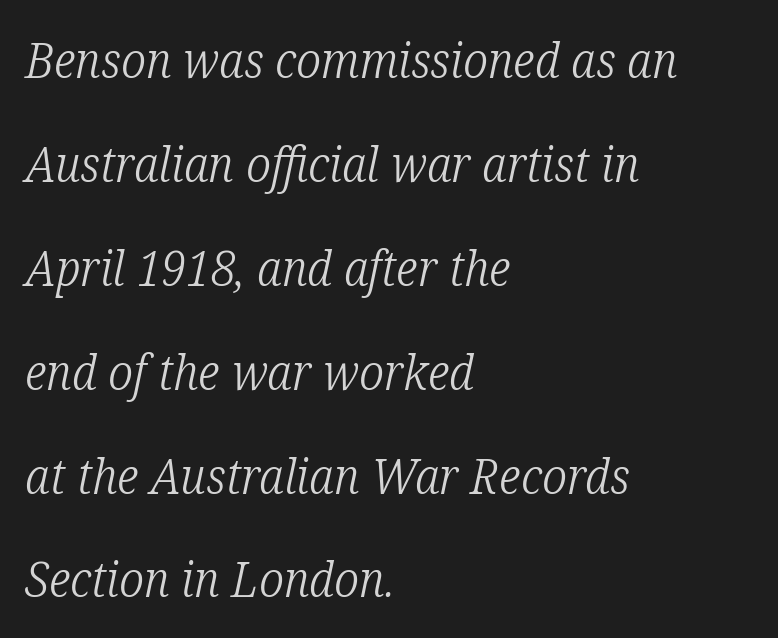
{"serif": "yes", "italic": "yes", "lean": "right", "slant_degrees": 12, "bold": "no", "weight": "light", "width": "condensed", "stroke_contrast": "low", "x_height": "medium", "monospaced": "no", "underline": "no", "align": "left", "line_spacing": "loose", "line_spacing_ratio": 2.12, "letter_spacing": "normal", "letter_spacing_em": 0.0, "glyph_px": 49}
